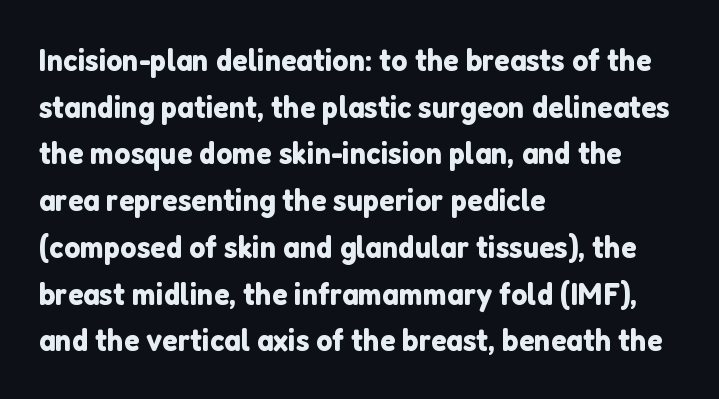
Whoever set this chose a conventional vertical rhythm. The rendering anchors every line to the left-hand side. A typesetter would label this face a sans. A typesetter would call this proportional, since set widths differ per character. You can tell it's not italic because the verticals are truly vertical. Plain, unruled lines of type.
